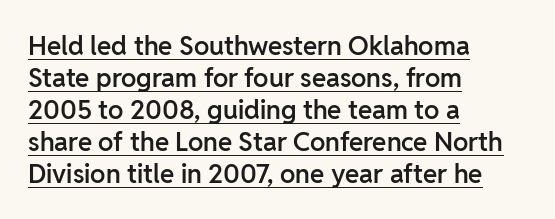
{"italic": "no", "bold": "semi", "underline": "yes", "align": "left", "line_spacing_ratio": 1.23, "letter_spacing": "normal", "letter_spacing_em": 0.0, "glyph_px": 26}
